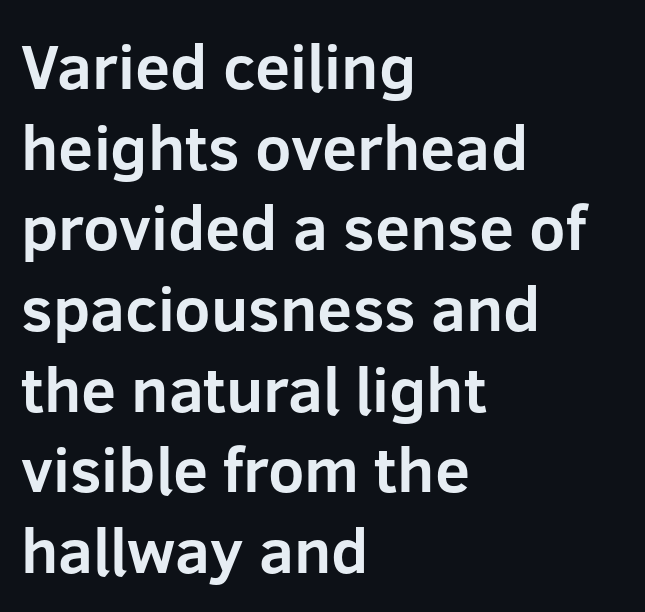
The image shows 63 px bold sans-serif type, upright; set left-aligned, normal line spacing (1.28x), normal letter spacing, not underlined; low stroke contrast and a medium x-height.
